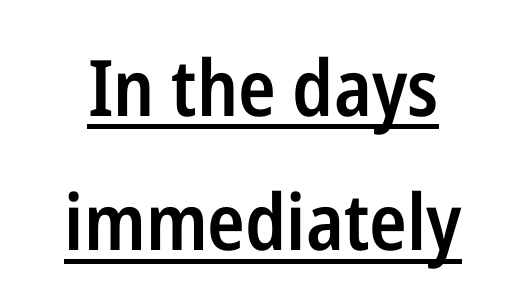
Q: Is the text bold? A: Semi-bold.
Q: Is the text italic (slanted)? A: No, it is upright.
Q: Is the typeface a serif or a sans-serif typeface? A: Sans-serif.
Q: Is the text underlined? A: Yes.
Q: Is the spacing between letters normal or unusually wide? A: Normal.
Q: Width (condensed, normal, or wide)? A: Condensed.
Q: Stroke contrast? A: Low.
Q: x-height? A: Medium.
Q: Monospaced? A: No.
